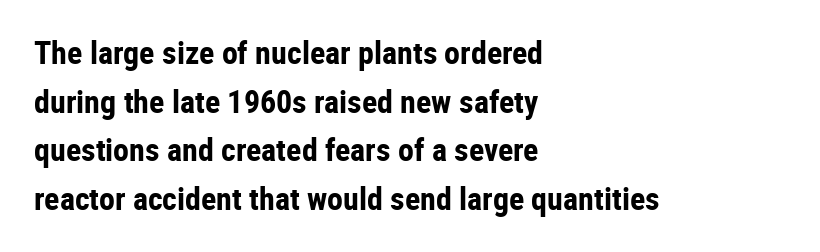
Q: Is the text bold? A: Yes.
Q: Is the text italic (slanted)? A: No, it is upright.
Q: Is the typeface a serif or a sans-serif typeface? A: Sans-serif.
Q: Is the text underlined? A: No.
Q: How is the paragraph aligned? A: Left-aligned.
Q: Is the spacing between letters normal or unusually wide? A: Normal.
Q: Is the spacing between lines tight, normal or loose? A: Normal.
Q: Width (condensed, normal, or wide)? A: Condensed.
Q: Stroke contrast? A: Low.
Q: x-height? A: Medium.
Q: Monospaced? A: No.
